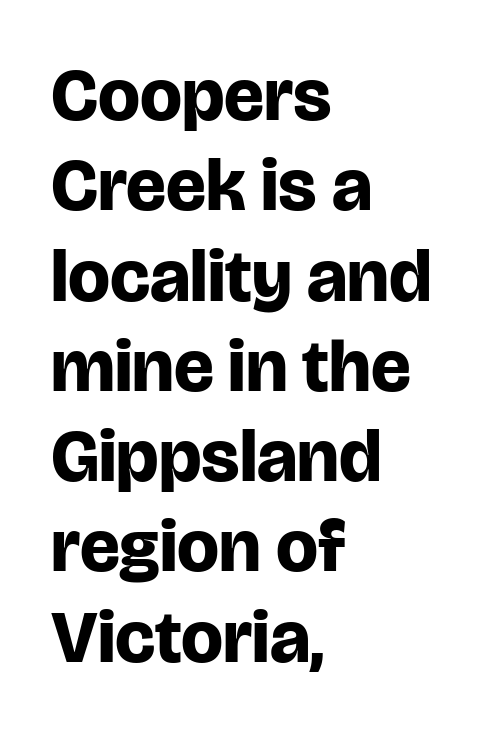
The image shows 74 px bold sans-serif type, upright; set left-aligned, line spacing 1.22x, normal letter spacing, not underlined; low stroke contrast and a large x-height.
